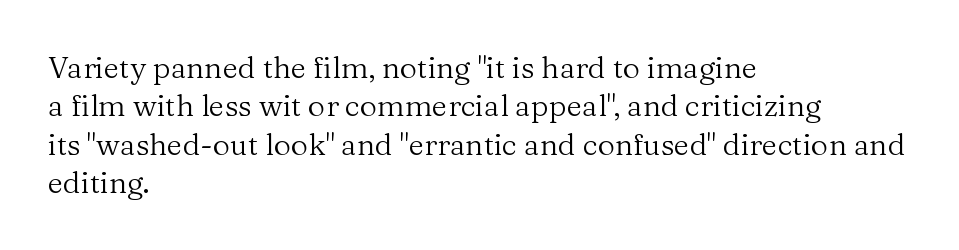
{"serif": "yes", "italic": "no", "bold": "no", "weight": "regular", "width": "normal", "stroke_contrast": "medium", "x_height": "medium", "monospaced": "no", "underline": "no", "align": "left", "line_spacing": "normal", "line_spacing_ratio": 1.28, "letter_spacing": "normal", "letter_spacing_em": 0.0, "glyph_px": 30}
